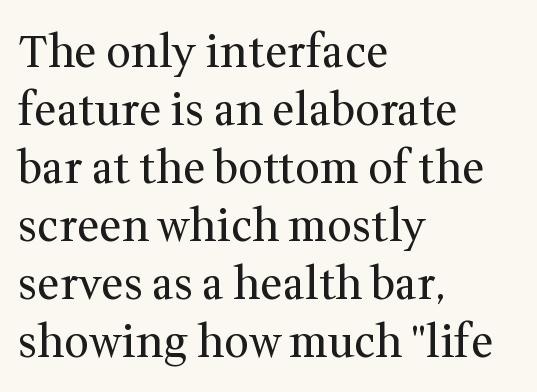
The image shows 44 px regular-weight serif type, upright; set left-aligned, normal line spacing (1.32x), normal letter spacing, not underlined; medium stroke contrast and a medium x-height.
